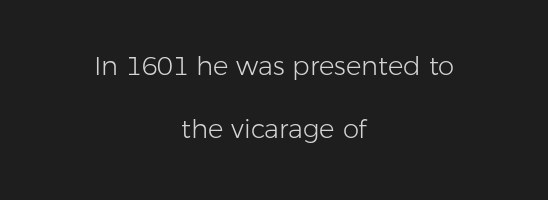
The strokes are not fattened; the text isn't bold. The lines in this sample share a center point and differ in where they start and stop. The line-height multiplier appears high, well above default. Compared with typical body copy, the letter spacing here is the same. Decoration check: the copy has no underline. The type sits square on the baseline with zero lean.
